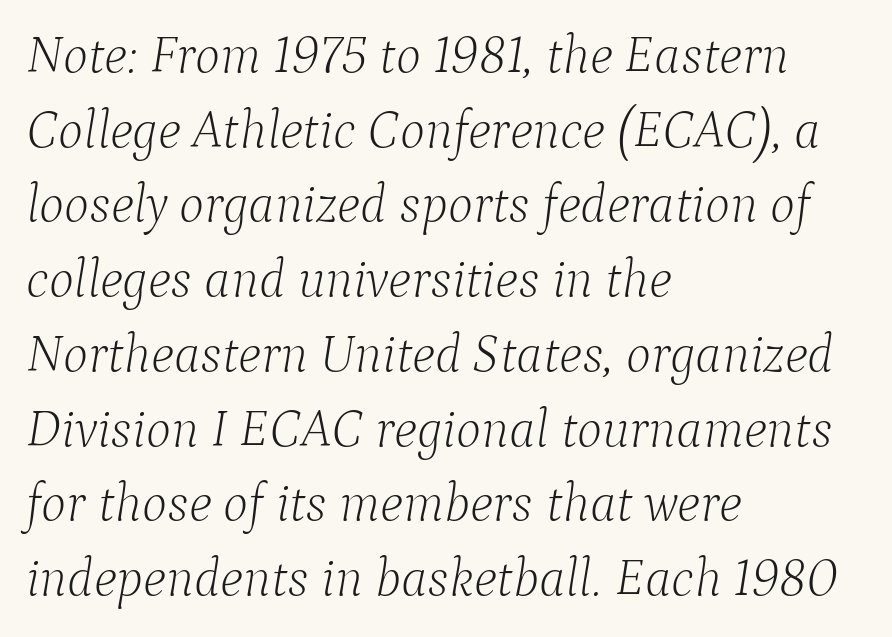
The image shows 53 px light serif type, italic (leaning right); set left-aligned, normal line spacing (1.41x), normal letter spacing, not underlined; low stroke contrast and a medium x-height.
